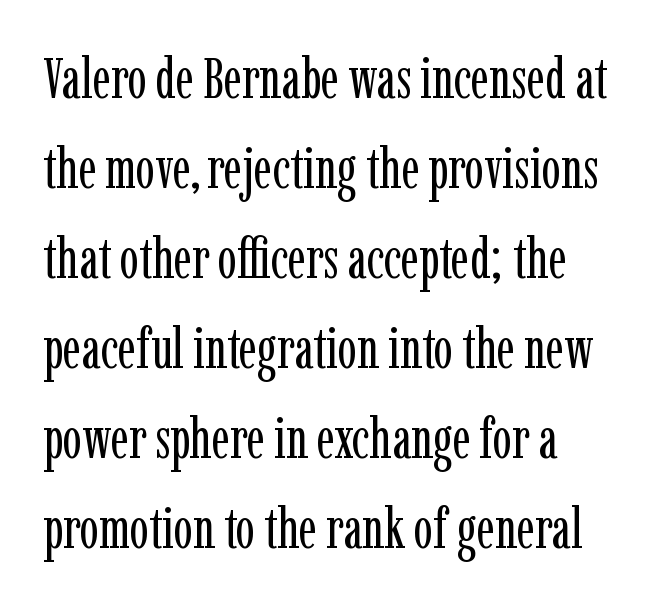
The image shows 57 px regular-weight, condensed serif type, upright; set left-aligned, normal line spacing (1.58x), normal letter spacing, not underlined; low stroke contrast and a medium x-height.
